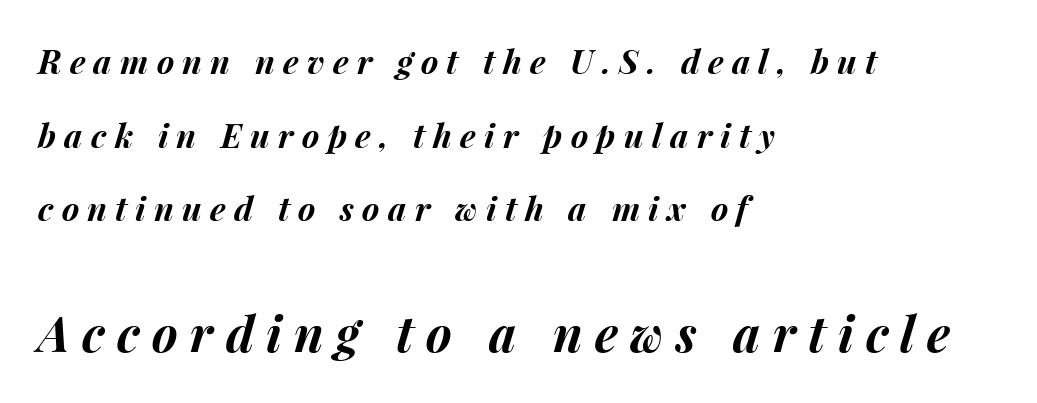
If you measured baseline to baseline, you'd find a long distance. The gap between lines stays unmarked. Looks like regular typesetting: each glyph gets only the width it needs. There is plenty of visible air inserted between adjacent glyphs. The second block has been scaled up relative to the first. Thick stems and heavy bowls — unmistakably bold.
